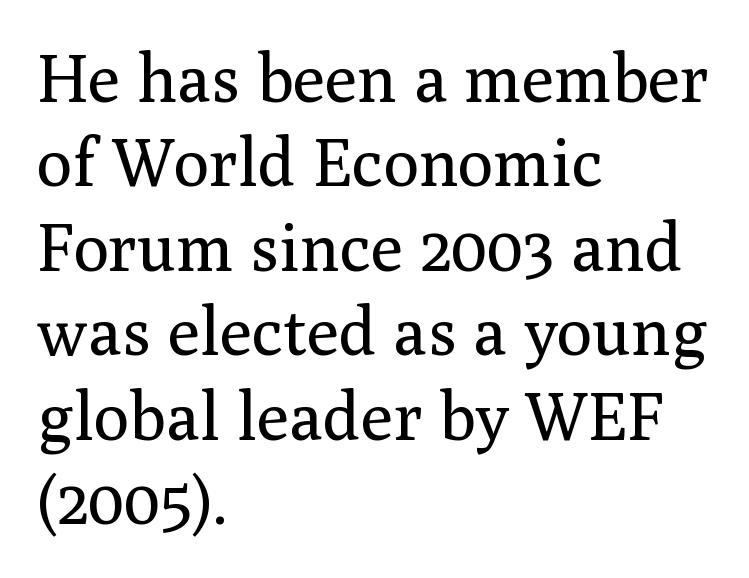
Q: Is the text bold? A: No.
Q: Is the text italic (slanted)? A: No, it is upright.
Q: Is the typeface a serif or a sans-serif typeface? A: Serif.
Q: Is the text underlined? A: No.
Q: How is the paragraph aligned? A: Left-aligned.
Q: Is the spacing between letters normal or unusually wide? A: Normal.
Q: Is the spacing between lines tight, normal or loose? A: Normal.
Q: Width (condensed, normal, or wide)? A: Normal.
Q: Stroke contrast? A: Medium.
Q: x-height? A: Medium.
Q: Monospaced? A: No.
